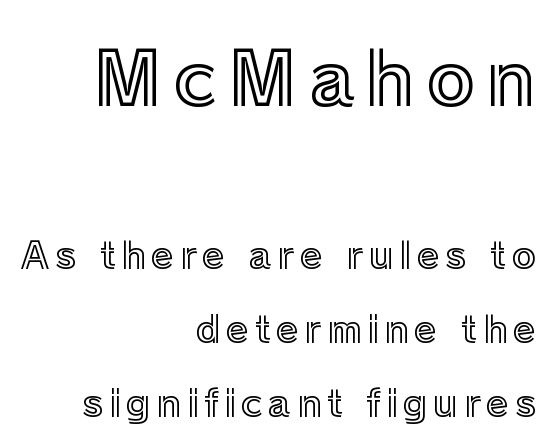
The image shows 74 px text type, upright; set right-aligned, loose line spacing (1.99x), not underlined; the first (top) block is 2.0x larger; a medium x-height.
